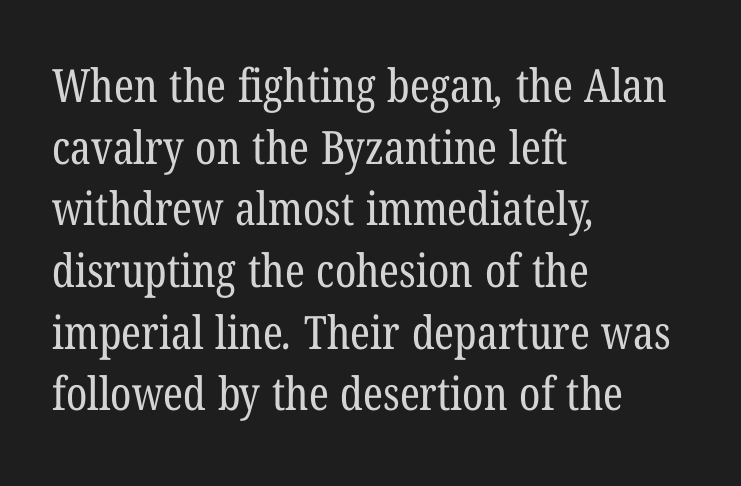
The letters look calm and open, with moderate or lighter stems. These lines sit exactly where default settings would place them. Plain, unruled lines of type. Look at the bottom of the vertical strokes: they flare into serifs here. Is the block centered? No — it sits flush against the left margin. You could not count columns in this text — the font is proportionally spaced.
